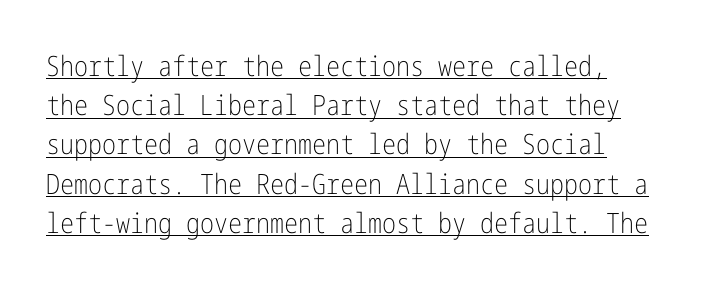
The passage shown is typeset with a sans-serif family. This is roman type, the default non-slanted kind. This sample keeps an unexceptional amount of space between lines. Heaviness? Minimal to ordinary, like unemphasized prose. Students, observe the line beneath the letters — that is underlining. Default kerning and tracking; the words read as compact shapes.
